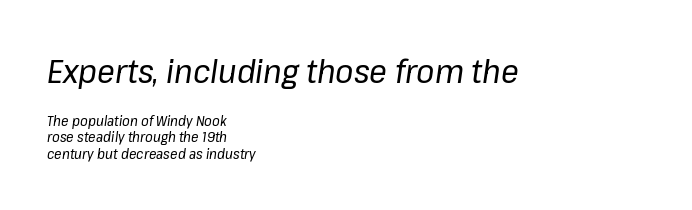
Q: Is the text bold? A: No.
Q: Is the text italic (slanted)? A: Yes, it leans right by about 8 degrees.
Q: Is the text underlined? A: No.
Q: How is the paragraph aligned? A: Left-aligned.
Q: Is the spacing between letters normal or unusually wide? A: Normal.
Q: Is the spacing between lines tight, normal or loose? A: Tight.
Q: Which block of text is set in a larger size, the first (top) or the second (bottom)? A: The first (top) one.
Q: Width (condensed, normal, or wide)? A: Normal.
Q: Stroke contrast? A: Low.
Q: x-height? A: Medium.
Q: Monospaced? A: No.
